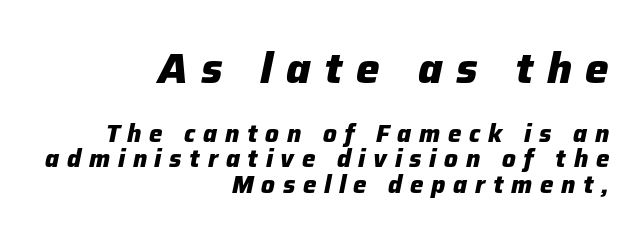
Q: Is the text bold? A: Yes.
Q: Is the text italic (slanted)? A: Yes, it leans right by about 12 degrees.
Q: Is the text underlined? A: No.
Q: How is the paragraph aligned? A: Right-aligned.
Q: Is the spacing between letters normal or unusually wide? A: Unusually wide.
Q: Is the spacing between lines tight, normal or loose? A: Tight.
Q: Which block of text is set in a larger size, the first (top) or the second (bottom)? A: The first (top) one.
Q: Width (condensed, normal, or wide)? A: Normal.
Q: Stroke contrast? A: Low.
Q: x-height? A: Medium.
Q: Monospaced? A: No.
